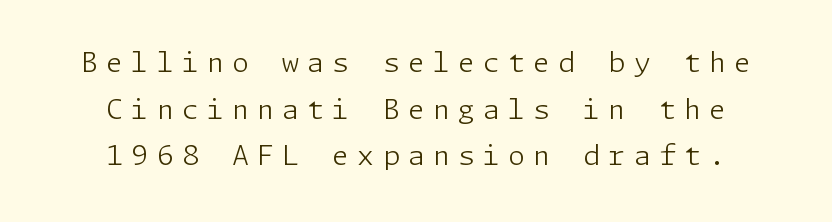
Only glyphs here, with clear space below each row. The letters stand upright; this is a roman face. Is the letter spacing exaggerated? Yes — the characters are pushed far apart. Weight: not bold — regular or lighter. A student would call this center alignment; a typographer would say set centered.
